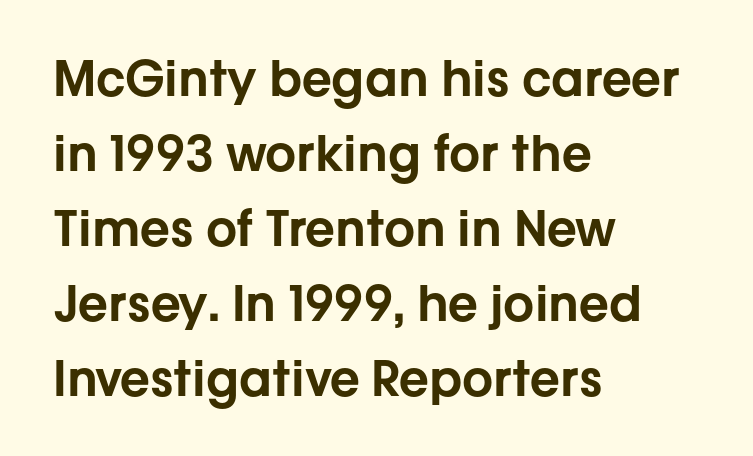
{"serif": "no", "italic": "no", "width": "normal", "stroke_contrast": "low", "x_height": "medium", "monospaced": "no", "underline": "no", "align": "left", "line_spacing": "normal", "line_spacing_ratio": 1.53, "letter_spacing": "normal", "letter_spacing_em": 0.0, "glyph_px": 49}
